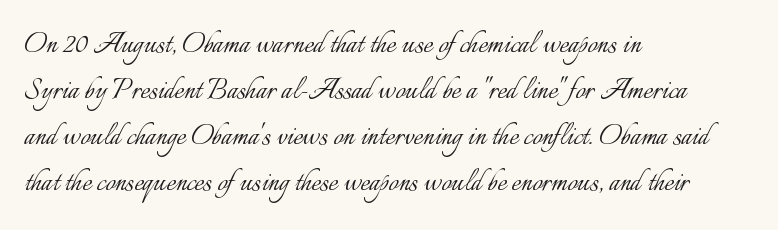
These lines are rendered in a variable-pitch font. The string is rendered with underlining switched off. Horizontal bands of white between lines are of average thickness. A quiet, ordinary-to-light weight characterises the typeface. The rag falls on the right side of this text block.
